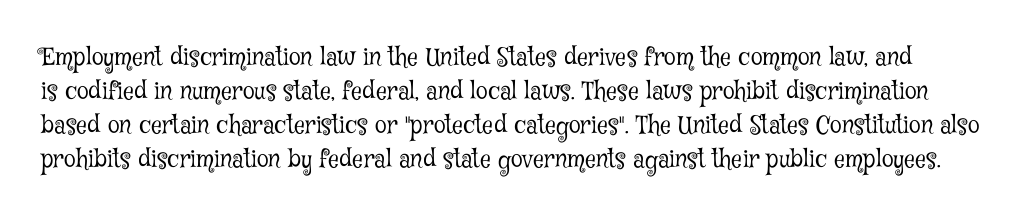
{"italic": "no", "bold": "no", "underline": "no", "line_spacing": "normal", "line_spacing_ratio": 1.41, "letter_spacing": "normal", "letter_spacing_em": 0.0, "glyph_px": 24}
